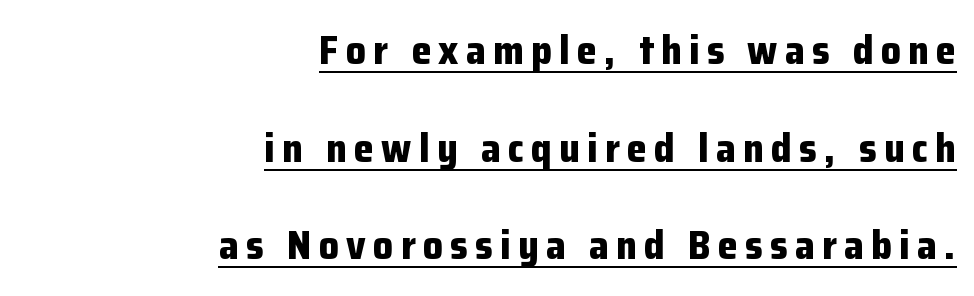
The paragraph shown leans on its right margin. This is underlined copy, the kind a proofreader might mark for attention. What's the leading like? Stretched, with rows far apart. Ascenders rise straight up at ninety degrees. A sans-serif font was chosen for this passage.
